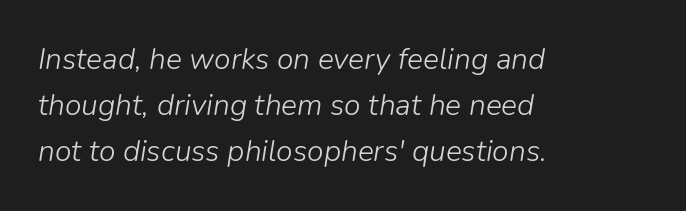
{"italic": "yes", "lean": "right", "slant_degrees": 9, "bold": "no", "weight": "light", "width": "normal", "stroke_contrast": "low", "x_height": "medium", "monospaced": "no", "underline": "no", "align": "left", "line_spacing": "normal", "line_spacing_ratio": 1.54, "letter_spacing": "normal", "letter_spacing_em": 0.0, "glyph_px": 30}
